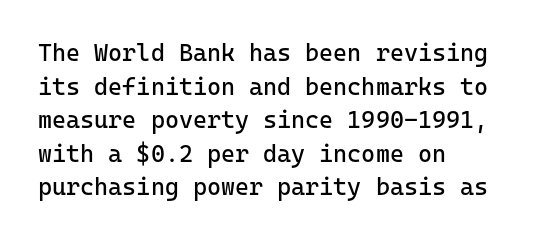
{"italic": "no", "bold": "no", "underline": "no", "align": "left", "line_spacing": "normal", "line_spacing_ratio": 1.4, "letter_spacing": "normal", "letter_spacing_em": 0.0, "glyph_px": 24}
